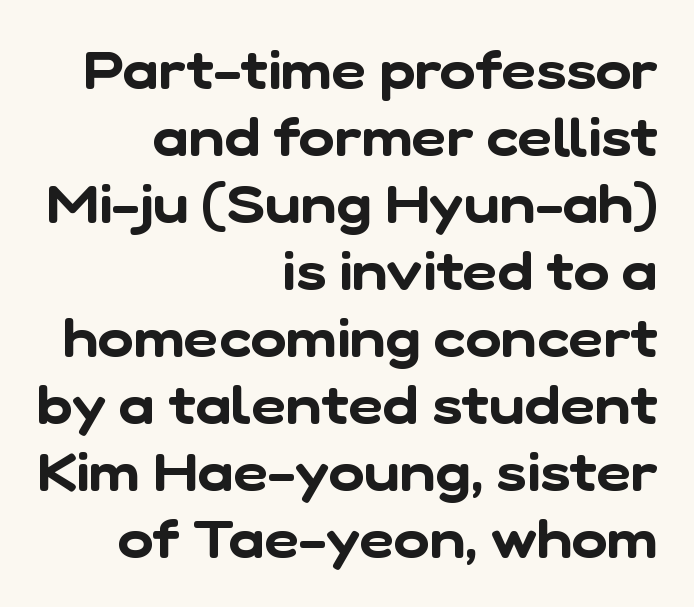
The image shows 54 px sans-serif type; set right-aligned, line spacing 1.24x, normal letter spacing, not underlined; low stroke contrast and a medium x-height.
